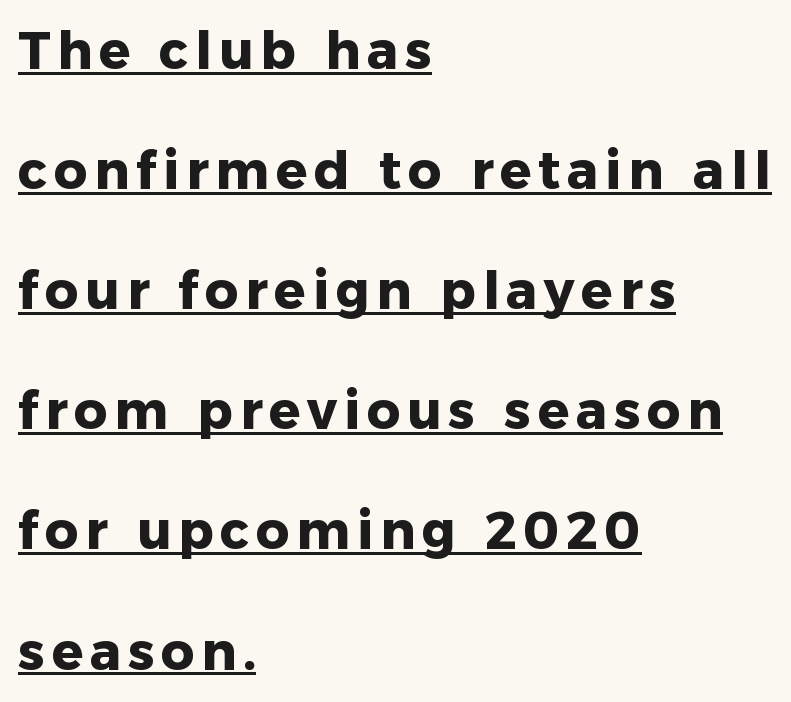
The image shows 52 px heavy sans-serif type, upright; set left-aligned, loose line spacing (2.31x), underlined; low stroke contrast and a medium x-height.
